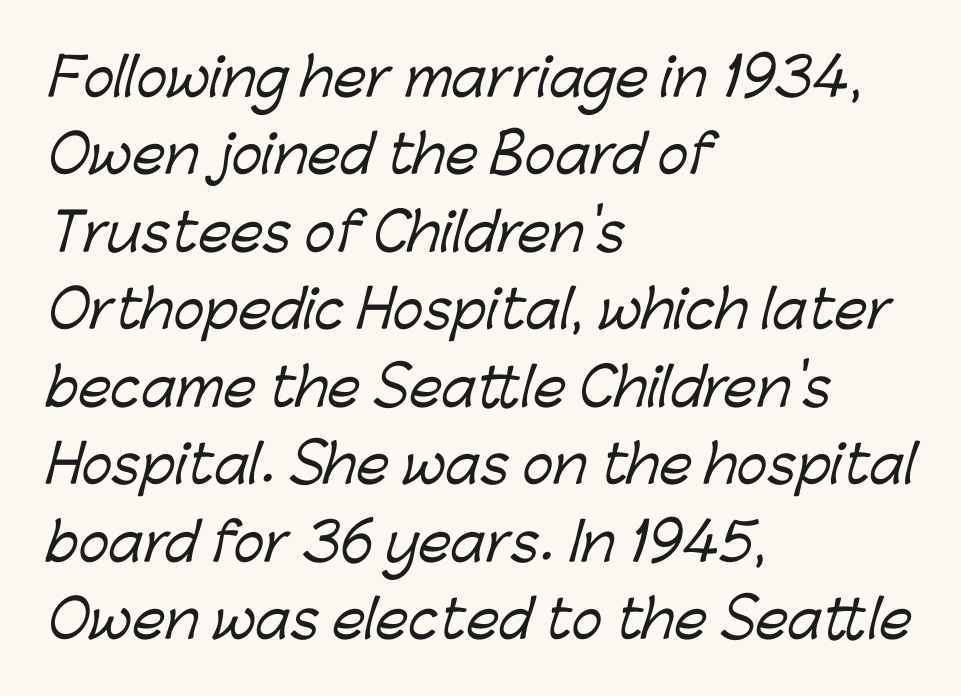
Q: Is the typeface a serif or a sans-serif typeface? A: Sans-serif.
Q: Is the text underlined? A: No.
Q: How is the paragraph aligned? A: Left-aligned.
Q: Is the spacing between letters normal or unusually wide? A: Normal.
Q: Is the spacing between lines tight, normal or loose? A: Normal.
Q: Width (condensed, normal, or wide)? A: Normal.
Q: Stroke contrast? A: Low.
Q: x-height? A: Medium.
Q: Monospaced? A: No.
